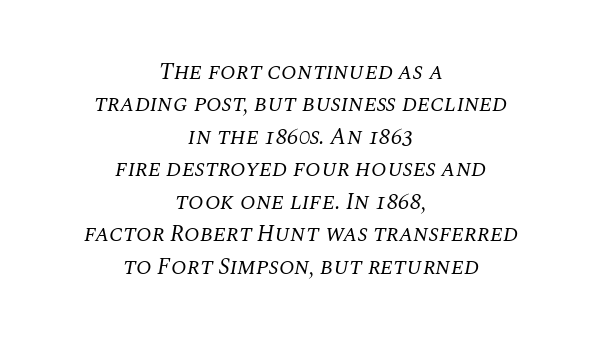
Q: Is the text bold? A: No.
Q: Is the text italic (slanted)? A: Yes, it leans right by about 10 degrees.
Q: Is the text underlined? A: No.
Q: How is the paragraph aligned? A: Centered.
Q: Is the spacing between letters normal or unusually wide? A: Normal.
Q: Is the spacing between lines tight, normal or loose? A: Normal.
